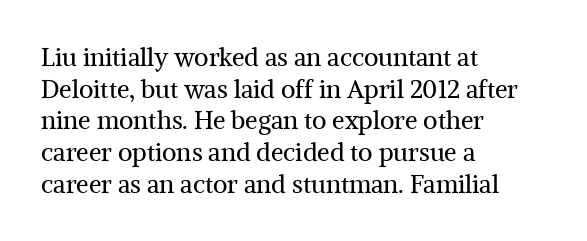
Q: Is the text bold? A: No.
Q: Is the text italic (slanted)? A: No, it is upright.
Q: Is the text underlined? A: No.
Q: How is the paragraph aligned? A: Left-aligned.
Q: Is the spacing between letters normal or unusually wide? A: Normal.
Q: Is the spacing between lines tight, normal or loose? A: Normal.
